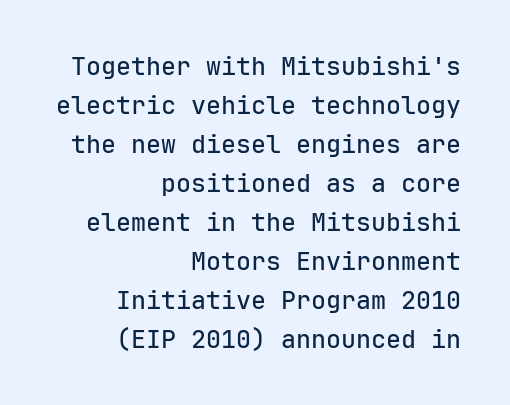
The image shows 25 px text type, upright; set right-aligned, normal line spacing (1.56x), normal letter spacing, not underlined.
